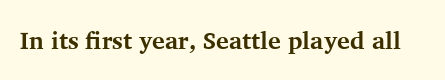
{"italic": "no", "bold": "yes", "underline": "no", "letter_spacing": "normal", "letter_spacing_em": 0.0, "glyph_px": 24}
